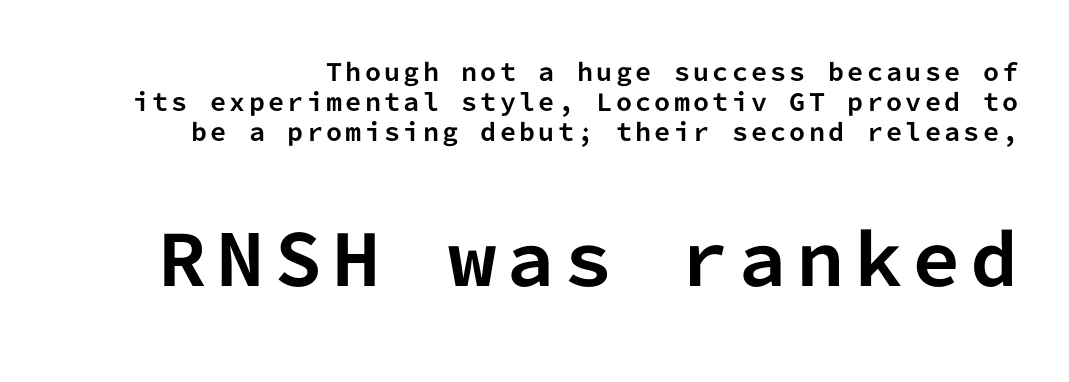
Do the characters align in a grid? Yes, the font is monospaced. The letters are bold, with thick, heavy strokes. You can tell it's not italic because the verticals are truly vertical. Note: smaller setting up top, larger setting below. Descenders hang freely into open space. Typographically, this falls in the sans-serif category.
